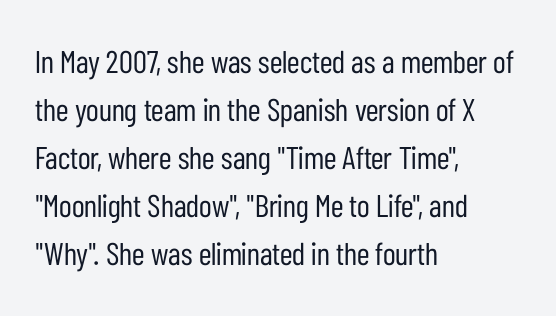
Q: Is the text bold? A: No.
Q: Is the text italic (slanted)? A: No, it is upright.
Q: Is the typeface a serif or a sans-serif typeface? A: Sans-serif.
Q: Is the text underlined? A: No.
Q: How is the paragraph aligned? A: Left-aligned.
Q: Is the spacing between letters normal or unusually wide? A: Normal.
Q: Is the spacing between lines tight, normal or loose? A: Normal.
Q: Width (condensed, normal, or wide)? A: Condensed.
Q: Stroke contrast? A: Low.
Q: x-height? A: Medium.
Q: Monospaced? A: No.
